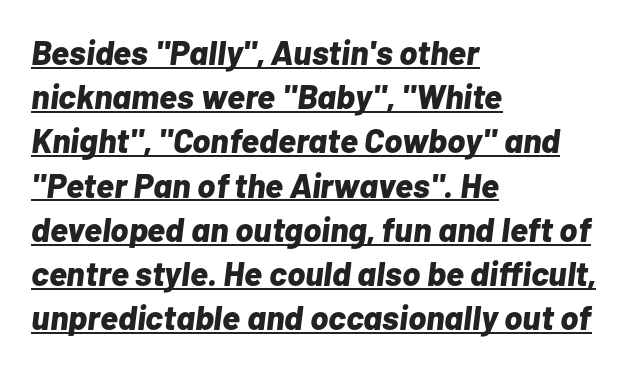
The passage shown has conventional tracking throughout. The passage is arranged the way most books set body copy — flush left. How would I describe the line gaps? Plain and ordinary. Every letter is thick-stroked: bold, no question. Varying glyph widths throughout — classic text-font behaviour.
